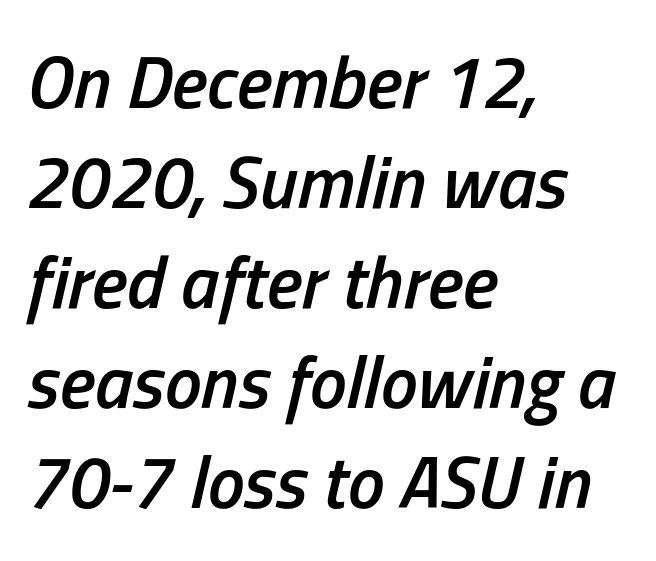
The image shows 74 px semibold, condensed type, italic (leaning right); set left-aligned, normal line spacing (1.35x), normal letter spacing, not underlined; low stroke contrast and a medium x-height.
